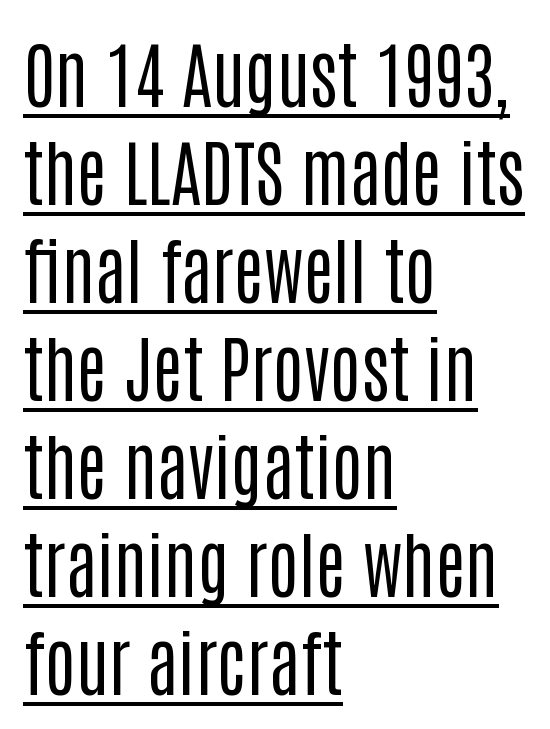
The image shows 72 px regular-weight, condensed sans-serif type, upright; set left-aligned, normal line spacing (1.36x), normal letter spacing, underlined; low stroke contrast and a large x-height.
